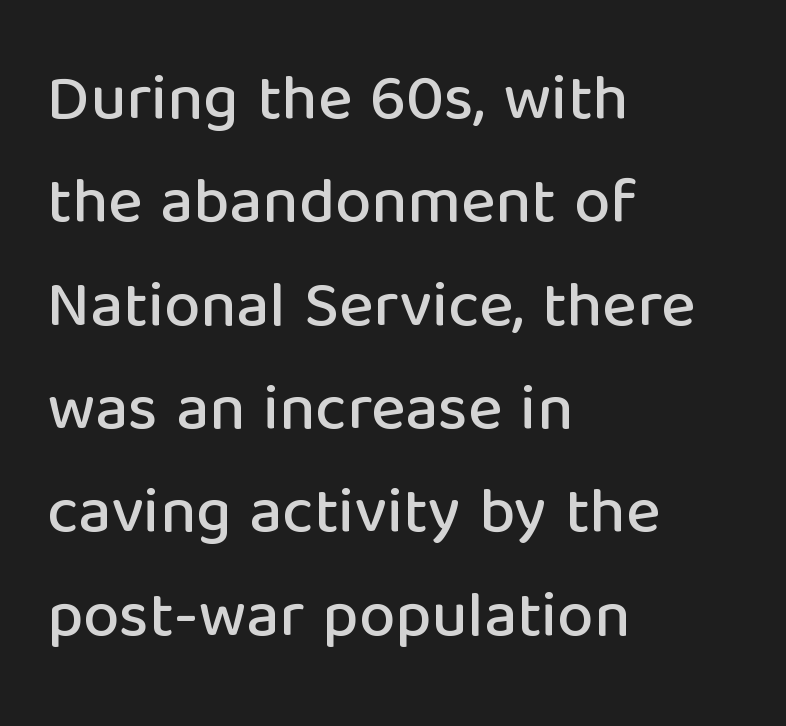
{"serif": "no", "italic": "no", "width": "normal", "stroke_contrast": "low", "x_height": "medium", "monospaced": "no", "underline": "no", "align": "left", "line_spacing": "normal", "line_spacing_ratio": 1.59, "letter_spacing": "normal", "letter_spacing_em": 0.0, "glyph_px": 65}
